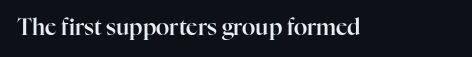
Q: Is the text italic (slanted)? A: No, it is upright.
Q: Is the text underlined? A: No.
Q: Is the spacing between letters normal or unusually wide? A: Normal.
